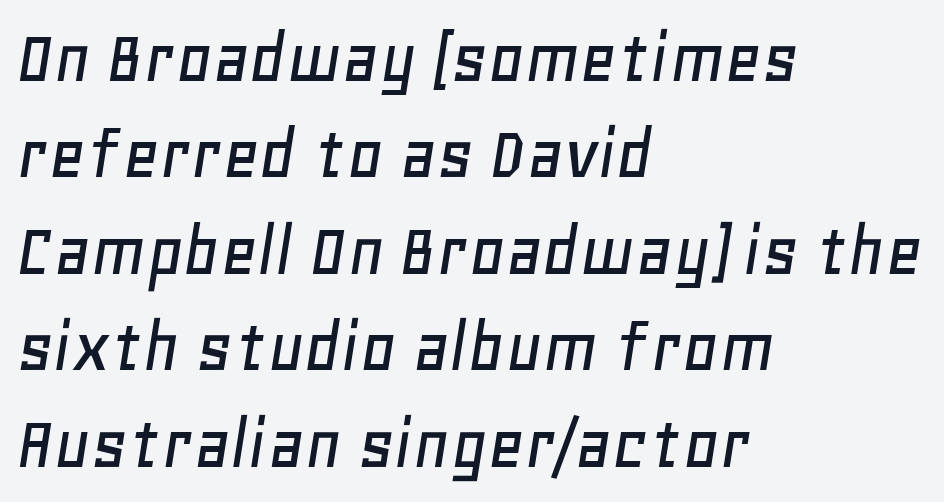
Q: Is the text italic (slanted)? A: Yes, it leans right by about 11 degrees.
Q: Is the text underlined? A: No.
Q: How is the paragraph aligned? A: Left-aligned.
Q: Is the spacing between letters normal or unusually wide? A: Normal.
Q: Width (condensed, normal, or wide)? A: Normal.
Q: Stroke contrast? A: Low.
Q: x-height? A: Large.
Q: Monospaced? A: No.
